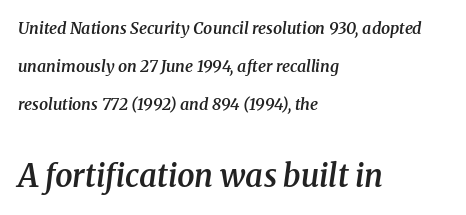
Regarding serifs, this sample has them. Where is the straight margin? On the left. The baseline area is clear. Emphasis by weight is partial: semibold. Each letter keeps its own natural width here, so spacing adapts to shape.
